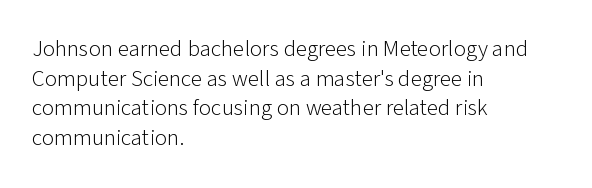
{"italic": "no", "bold": "no", "underline": "no", "align": "left", "line_spacing": "normal", "line_spacing_ratio": 1.29, "letter_spacing": "normal", "letter_spacing_em": 0.0, "glyph_px": 23}
